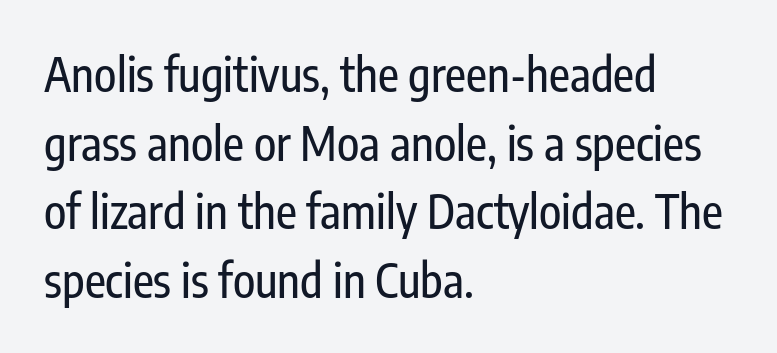
This rendering uses left alignment, leaving the right contour irregular. Spacing between characters is what you'd get straight out of the box. Is there much room between lines? A standard amount, neither cramped nor airy. This is the regular roman posture of the typeface. Spacing verdict: proportional, widths tailored to each character.
